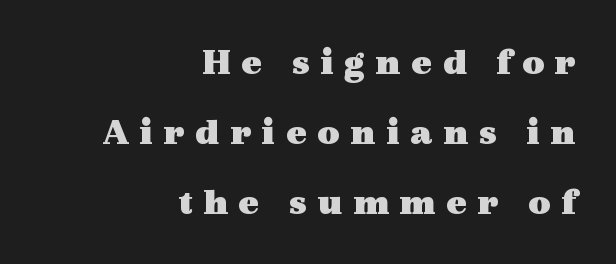
The baseline area is clear. Quick note: not italic, upright. The rendering uses natural spacing where letterforms have individual widths. Strokes here are thick enough to call this a true bold.
